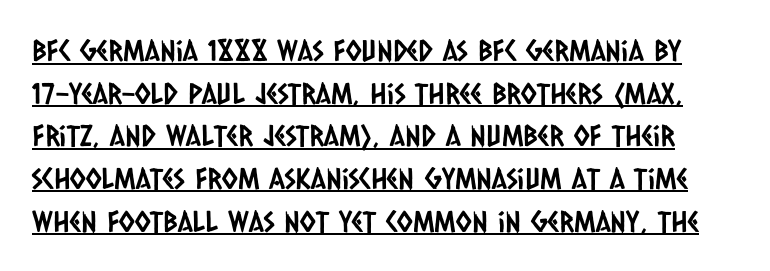
{"serif": "no", "width": "condensed", "stroke_contrast": "low", "x_height": "large", "monospaced": "no", "underline": "yes", "line_spacing": "normal", "line_spacing_ratio": 1.47, "letter_spacing": "normal", "letter_spacing_em": 0.0, "glyph_px": 29}
